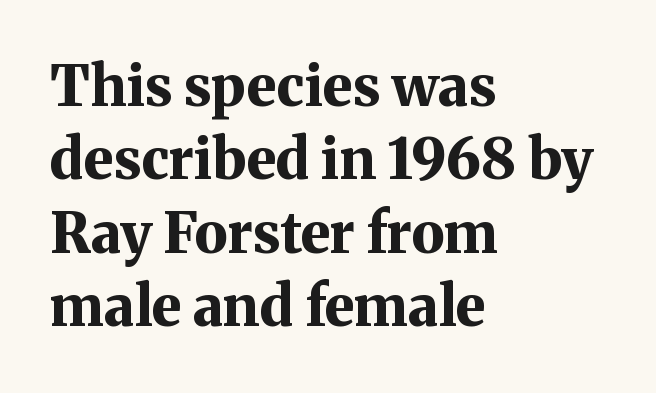
The image shows 56 px bold serif type, upright; set left-aligned, normal line spacing (1.31x), normal letter spacing, not underlined; medium stroke contrast and a medium x-height.
